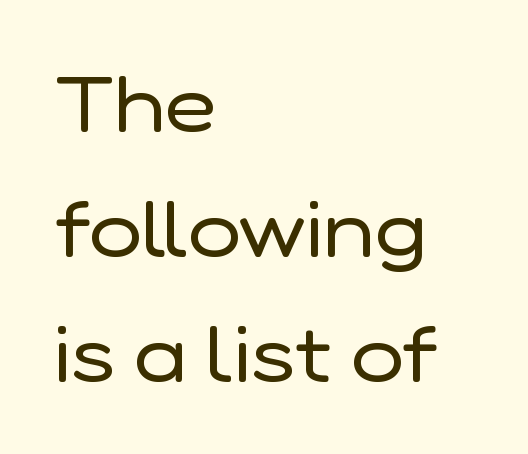
The image shows 79 px regular-weight sans-serif type, upright; set left-aligned, normal line spacing (1.58x), normal letter spacing, not underlined; low stroke contrast and a medium x-height.
